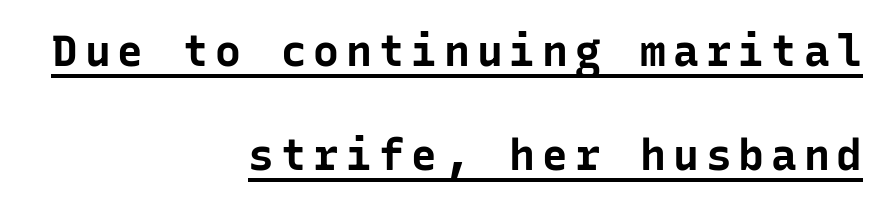
The image shows 43 px bold sans-serif type, upright, monospaced; set right-aligned, loose line spacing (2.42x), underlined; low stroke contrast and a medium x-height.
